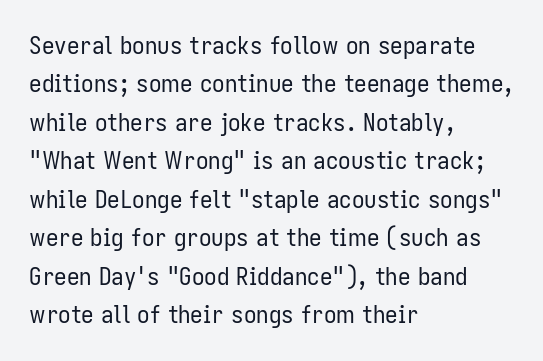
This sample uses an upright cut, with every glyph sitting square on the baseline. The string is rendered with underlining switched off. Tracking value appears to be zero — textbook default spacing. The lines in this sample share a left origin and differ only in where they stop. Vertical spacing — default.
